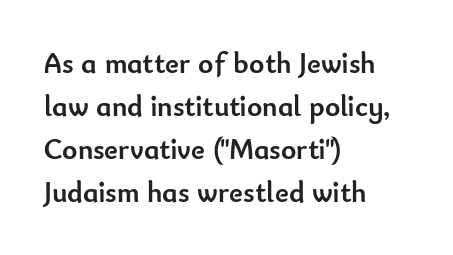
The space beneath each line is pristine and unruled. Honestly, the row spacing looks completely unremarkable. The axis of the letterforms is exactly vertical. Spacing verdict: proportional, widths tailored to each character.
